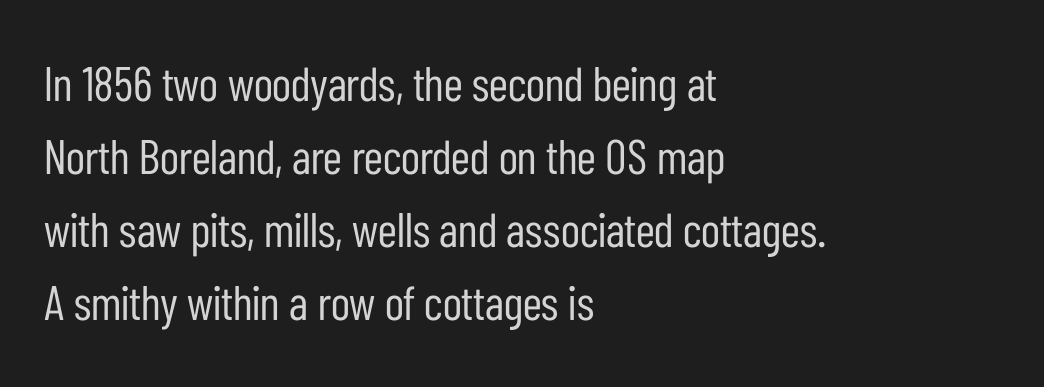
Is the stroke heavy? The answer is a plain regular-or-lighter. The rendering uses a moderate line-height, typical for paragraphs. The passage shown is typed in a proportional face where columns would drift. It's the straight-up-and-down kind of type.
